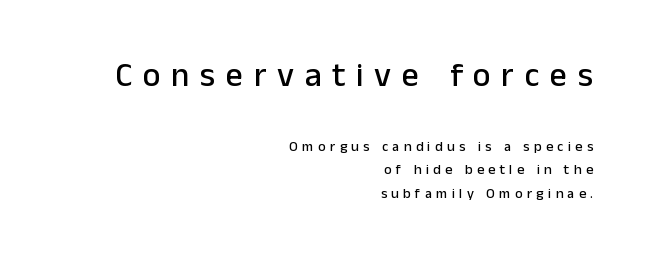
Q: Is the text italic (slanted)? A: No, it is upright.
Q: Is the typeface a serif or a sans-serif typeface? A: Sans-serif.
Q: Is the text underlined? A: No.
Q: How is the paragraph aligned? A: Right-aligned.
Q: Is the spacing between letters normal or unusually wide? A: Unusually wide.
Q: Is the spacing between lines tight, normal or loose? A: Normal.
Q: Which block of text is set in a larger size, the first (top) or the second (bottom)? A: The first (top) one.
Q: Width (condensed, normal, or wide)? A: Normal.
Q: Stroke contrast? A: Low.
Q: x-height? A: Medium.
Q: Monospaced? A: No.
